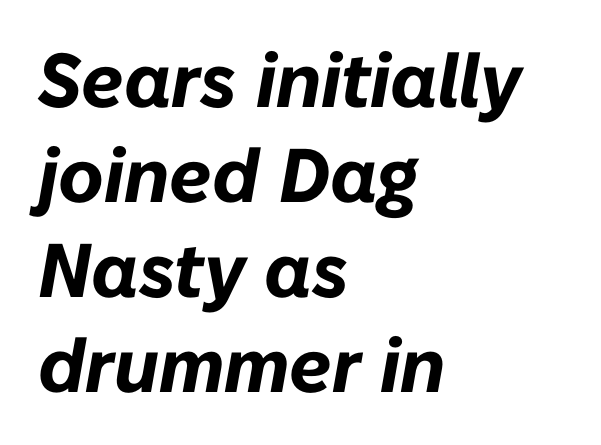
A bare baseline throughout the passage. The line texture is even and compact thanks to regular tracking. These lines sit exactly where default settings would place them. The letters advance in unequal steps, a hallmark of proportional type. Which margin do the lines hug? The left one — the right edge is uneven.
